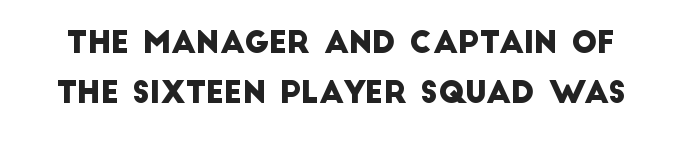
The image shows 30 px sans-serif type; set normal line spacing (1.66x), normal letter spacing, not underlined; low stroke contrast and a large x-height.
